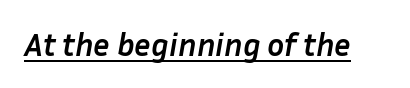
The image shows 32 px semibold type, italic (leaning right); set normal letter spacing, underlined; low stroke contrast and a medium x-height.
